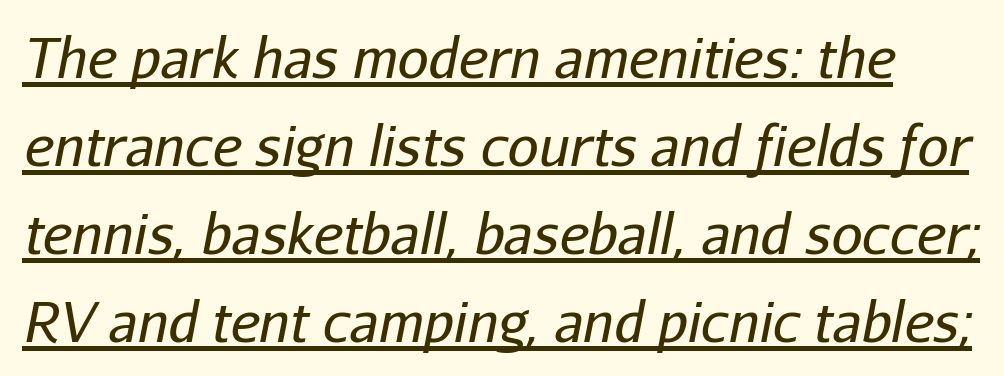
{"italic": "yes", "lean": "right", "slant_degrees": 11, "bold": "no", "weight": "regular", "width": "normal", "stroke_contrast": "low", "x_height": "medium", "monospaced": "no", "underline": "yes", "line_spacing": "normal", "line_spacing_ratio": 1.6, "letter_spacing": "normal", "letter_spacing_em": 0.0, "glyph_px": 55}
